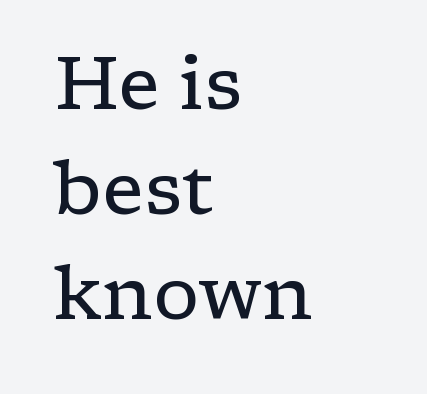
{"serif": "yes", "italic": "no", "bold": "no", "weight": "regular", "width": "wide", "stroke_contrast": "low", "x_height": "medium", "monospaced": "no", "underline": "no", "align": "left", "line_spacing": "normal", "line_spacing_ratio": 1.42, "letter_spacing": "normal", "letter_spacing_em": 0.0, "glyph_px": 74}
